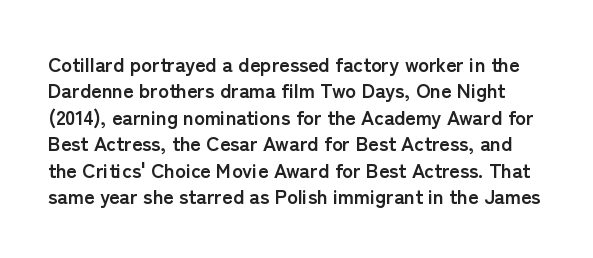
Q: Is the text bold? A: Yes.
Q: Is the text italic (slanted)? A: No, it is upright.
Q: Is the text underlined? A: No.
Q: Is the spacing between letters normal or unusually wide? A: Normal.
Q: Is the spacing between lines tight, normal or loose? A: Normal.
